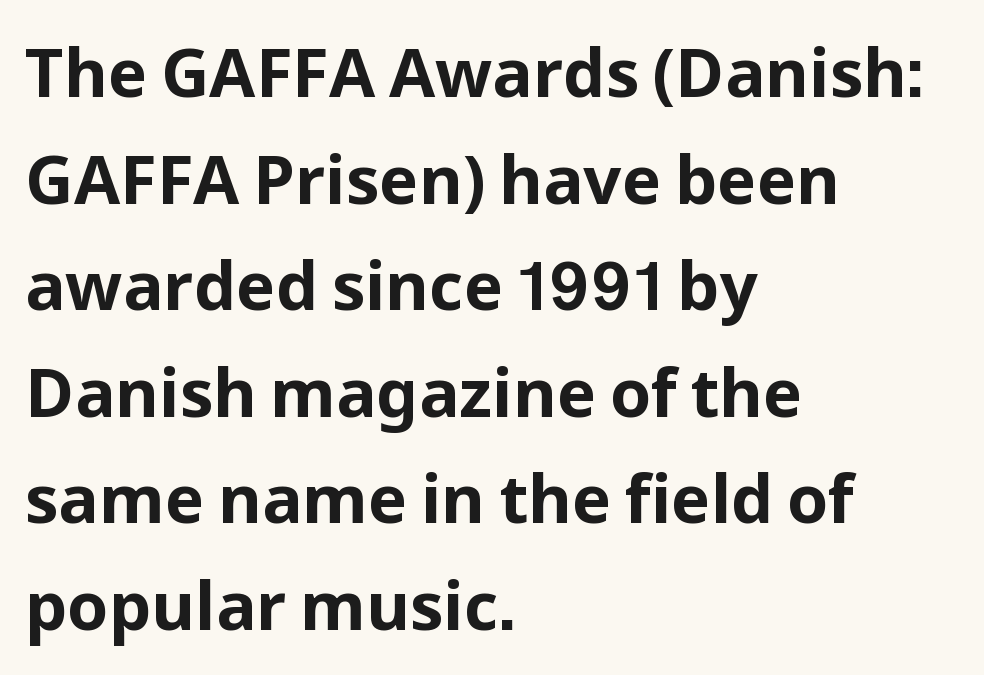
Do the characters align in a grid? No, the font is proportional. The face used here has the dense, thick strokes of a bold. The passage shown stacks its lines at a standard gap. This sample uses an upright cut, with every glyph sitting square on the baseline. Teacher's note: observe the even left margin — that is flush-left alignment.
